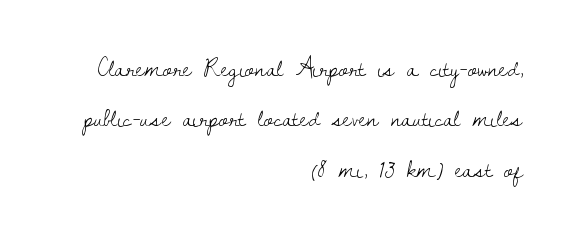
In terms of letterspacing, this is plain default setting. No heavy texture on the line: the type isn't bold. Quick note: underline off.
